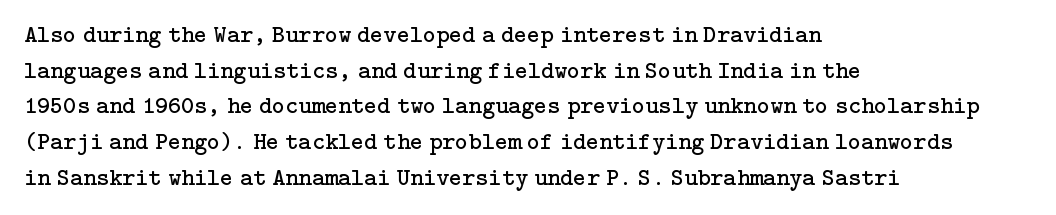
{"italic": "no", "bold": "no", "underline": "no", "align": "left", "line_spacing": "normal", "line_spacing_ratio": 1.43, "letter_spacing": "normal", "letter_spacing_em": 0.0, "glyph_px": 25}
